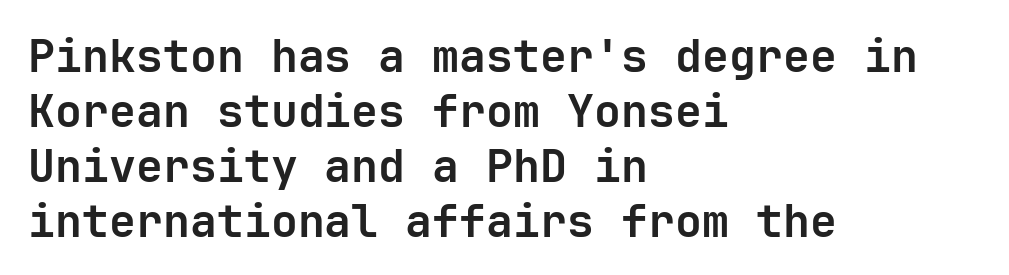
The image shows 45 px semibold sans-serif type, upright; set left-aligned, line spacing 1.22x, normal letter spacing, not underlined; low stroke contrast and a medium x-height.
